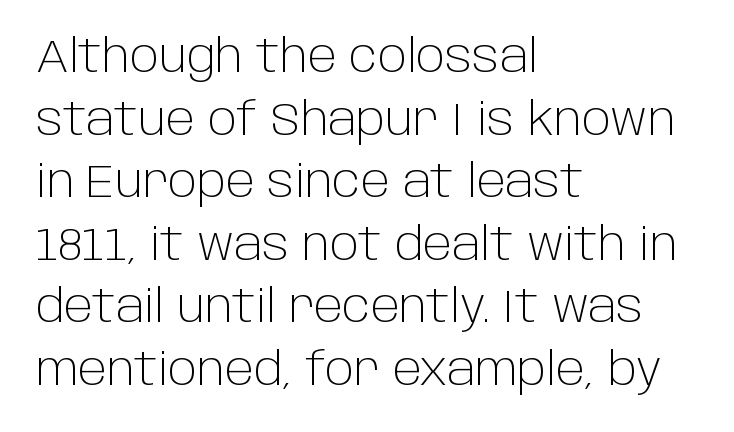
{"serif": "no", "italic": "no", "bold": "no", "weight": "light", "width": "normal", "stroke_contrast": "low", "x_height": "large", "monospaced": "no", "underline": "no", "align": "left", "line_spacing": "normal", "line_spacing_ratio": 1.39, "letter_spacing": "normal", "letter_spacing_em": 0.0, "glyph_px": 45}
